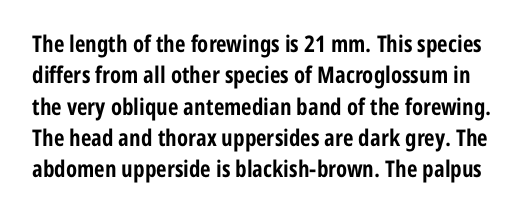
A clean baseline with only descenders dipping below it. Regular leading. Heavy-handed strokes throughout: this text is bold. The specimen reads as upright at a glance. Words appear dense and cohesive because spacing is normal.
